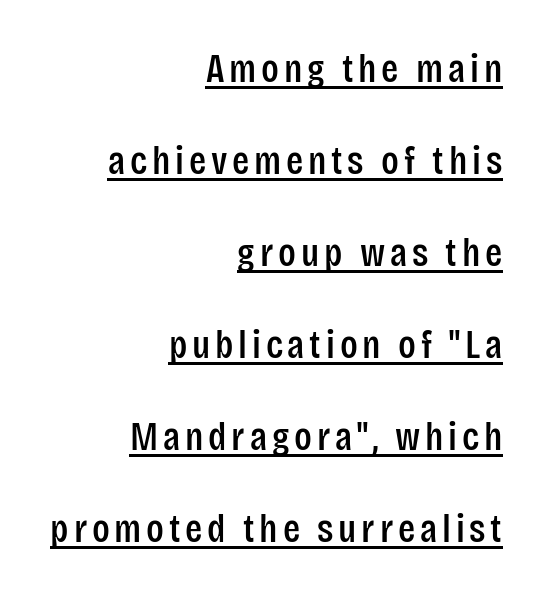
The image shows 40 px condensed sans-serif type, upright; set right-aligned, loose line spacing (2.3x), underlined; low stroke contrast and a large x-height.
